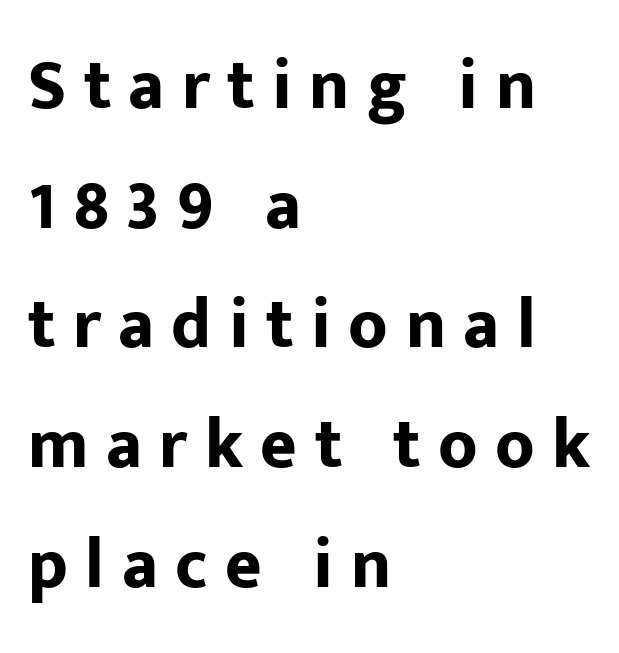
A typesetter would mark this as roman, not italic. Students, note that the glyphs here are deliberately spaced far apart. You could not count columns in this text — the font is proportionally spaced. This is heavy type, rendered in bold. Stroke terminals: plain, sans-serif. The passage shown is not underscored anywhere.
